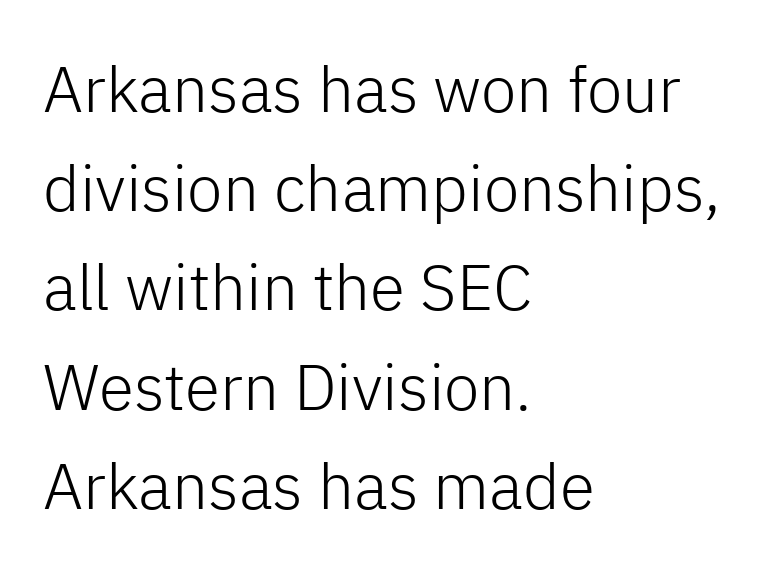
Q: Is the text bold? A: No.
Q: Is the text italic (slanted)? A: No, it is upright.
Q: Is the typeface a serif or a sans-serif typeface? A: Sans-serif.
Q: Is the text underlined? A: No.
Q: How is the paragraph aligned? A: Left-aligned.
Q: Is the spacing between letters normal or unusually wide? A: Normal.
Q: Is the spacing between lines tight, normal or loose? A: Normal.
Q: Width (condensed, normal, or wide)? A: Normal.
Q: Stroke contrast? A: Low.
Q: x-height? A: Medium.
Q: Monospaced? A: No.
